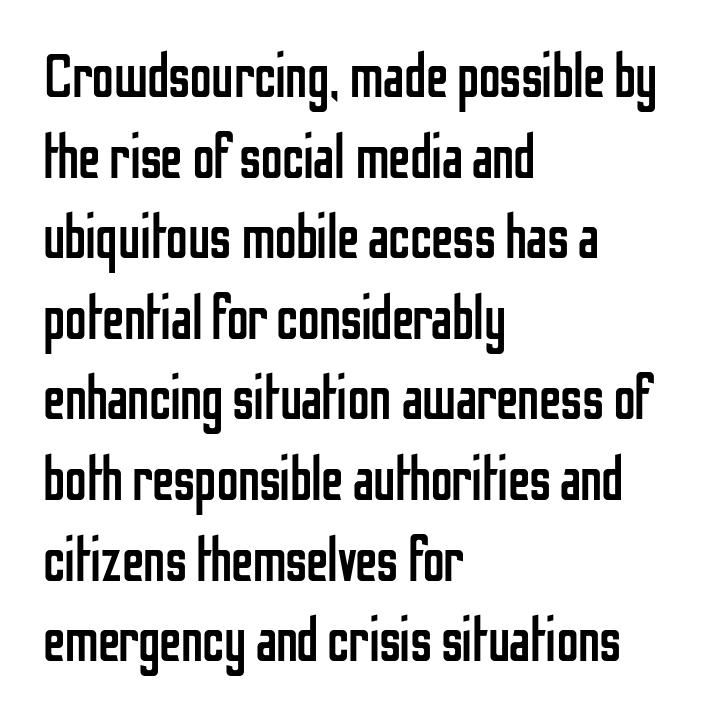
The weight would be labelled regular, book, light, or lighter still. Nope, no serifs anywhere on these letters. Reading down the block, your eye returns to a fixed left position each line. Honestly, the letter spacing is just normal — you wouldn't notice it.
